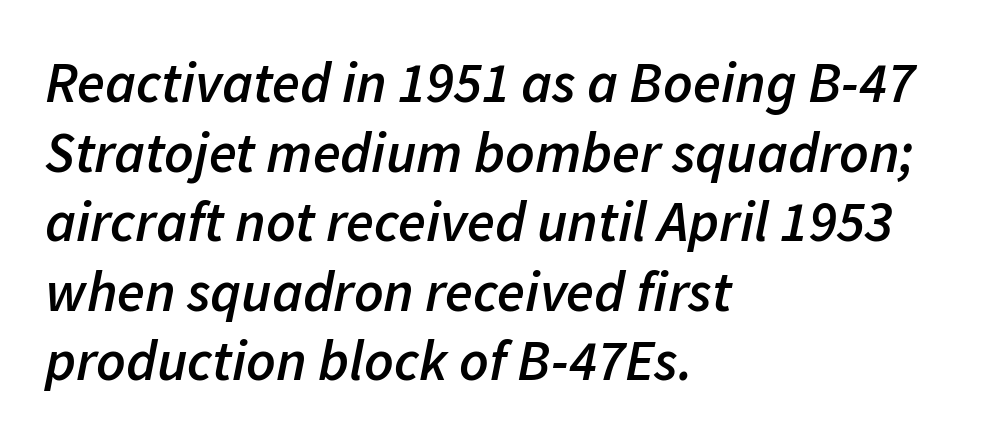
{"italic": "yes", "lean": "right", "slant_degrees": 11, "bold": "semi", "weight": "semibold", "width": "normal", "stroke_contrast": "low", "x_height": "medium", "monospaced": "no", "underline": "no", "align": "left", "line_spacing_ratio": 1.22, "letter_spacing": "normal", "letter_spacing_em": 0.0, "glyph_px": 57}
